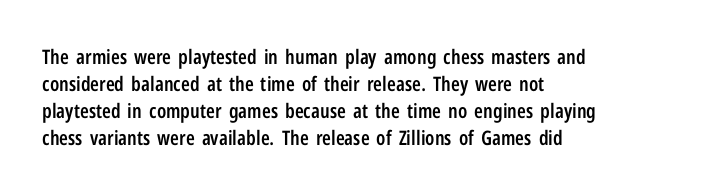
{"italic": "no", "bold": "semi", "underline": "no", "align": "left", "line_spacing": "normal", "line_spacing_ratio": 1.35, "letter_spacing": "normal", "letter_spacing_em": 0.0, "glyph_px": 20}
